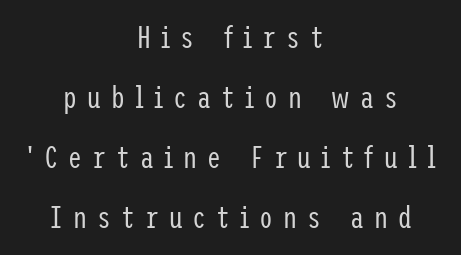
{"serif": "no", "italic": "no", "bold": "no", "weight": "regular", "width": "condensed", "stroke_contrast": "low", "x_height": "medium", "underline": "no", "align": "center", "line_spacing": "loose", "line_spacing_ratio": 1.94, "letter_spacing": "wide", "letter_spacing_em": 0.32, "glyph_px": 31}
